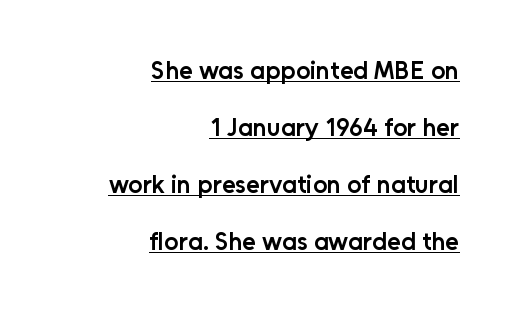
Slightly chunky letters — semibold, I'd say, not full bold. Nope, not italic — everything's standing straight. Whoever set this chose breathing room over compactness in the vertical rhythm. The rendered words wear a rule along their underside. The letters sit at their default tracking, neither squeezed nor spread.
